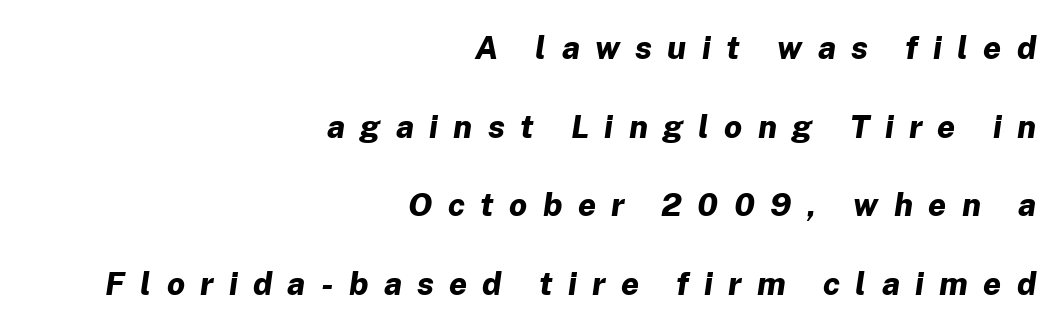
The image shows 32 px bold type, italic (leaning right); set right-aligned, loose line spacing (2.46x), unusually wide letter spacing (+0.48 em), not underlined; low stroke contrast and a medium x-height.
